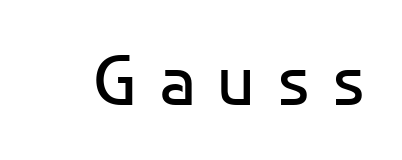
The image shows 72 px regular-weight sans-serif type, upright; set unusually wide letter spacing (+0.31 em), not underlined; low stroke contrast and a medium x-height.
